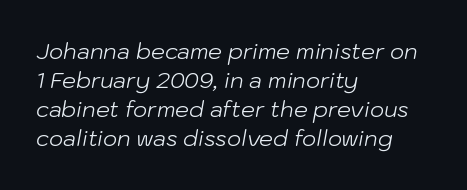
Q: Is the text bold? A: No.
Q: Is the text italic (slanted)? A: Yes, it leans right by about 10 degrees.
Q: Is the text underlined? A: No.
Q: How is the paragraph aligned? A: Left-aligned.
Q: Is the spacing between letters normal or unusually wide? A: Normal.
Q: Is the spacing between lines tight, normal or loose? A: Normal.
